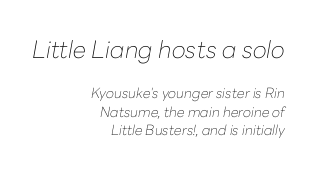
The image shows 24 px text type, italic (leaning right); set right-aligned, normal line spacing (1.33x), normal letter spacing, not underlined; the first (top) block is 1.71x larger.
